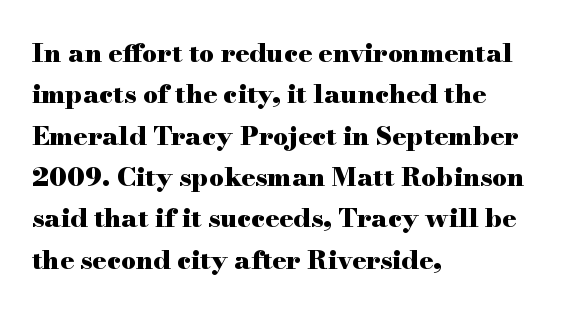
Q: Is the text bold? A: Yes.
Q: Is the text italic (slanted)? A: No, it is upright.
Q: Is the text underlined? A: No.
Q: How is the paragraph aligned? A: Left-aligned.
Q: Is the spacing between letters normal or unusually wide? A: Normal.
Q: Is the spacing between lines tight, normal or loose? A: Normal.
